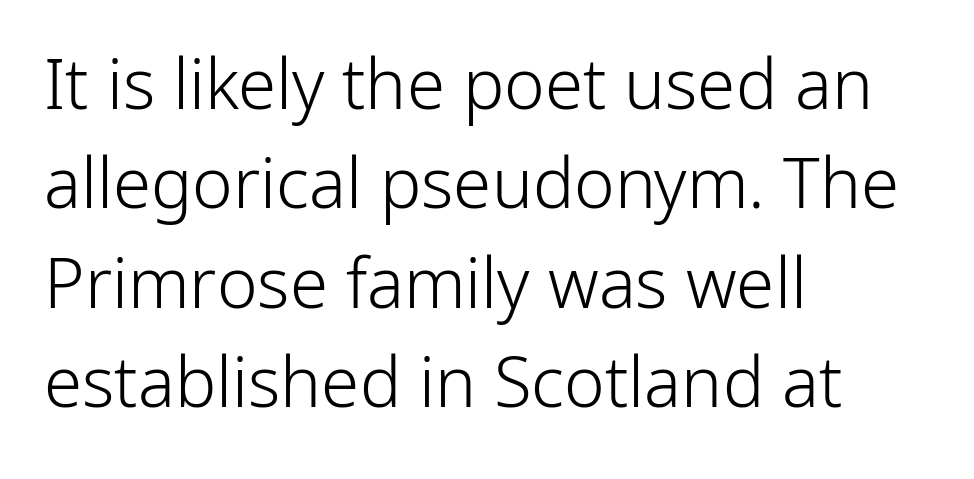
{"serif": "no", "italic": "no", "bold": "no", "weight": "light", "width": "normal", "stroke_contrast": "low", "x_height": "medium", "monospaced": "no", "underline": "no", "align": "left", "line_spacing": "normal", "line_spacing_ratio": 1.44, "letter_spacing": "normal", "letter_spacing_em": 0.0, "glyph_px": 69}
